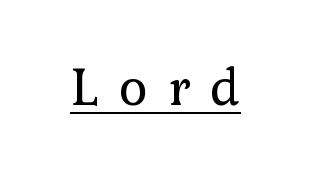
The line texture is sparse and dotted thanks to wide tracking. I'd call this a serif setting — the letters wear small feet. This sample carries an underscore along the baseline area. The rendering uses natural spacing where letterforms have individual widths.
